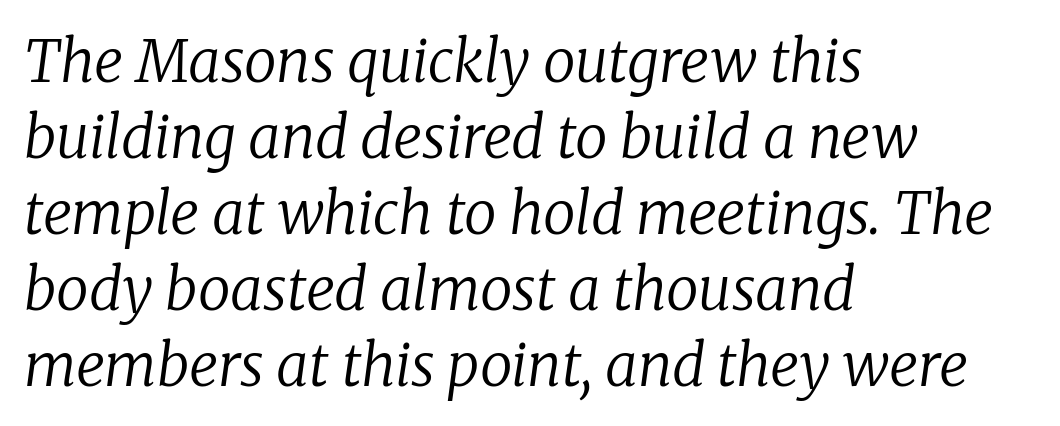
The image shows 58 px regular-weight serif type, italic (leaning right); set left-aligned, normal line spacing (1.31x), normal letter spacing, not underlined; low stroke contrast and a medium x-height.
